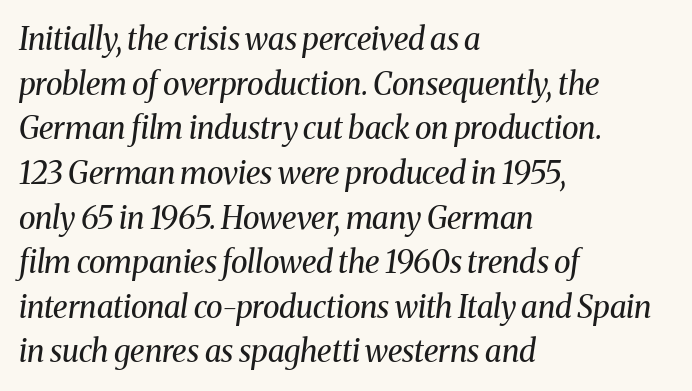
Q: Is the text bold? A: No.
Q: Is the text italic (slanted)? A: Yes, it leans right by about 8 degrees.
Q: Is the typeface a serif or a sans-serif typeface? A: Serif.
Q: Is the text underlined? A: No.
Q: How is the paragraph aligned? A: Left-aligned.
Q: Is the spacing between letters normal or unusually wide? A: Normal.
Q: Is the spacing between lines tight, normal or loose? A: Normal.
Q: Width (condensed, normal, or wide)? A: Normal.
Q: Stroke contrast? A: Medium.
Q: x-height? A: Medium.
Q: Monospaced? A: No.
